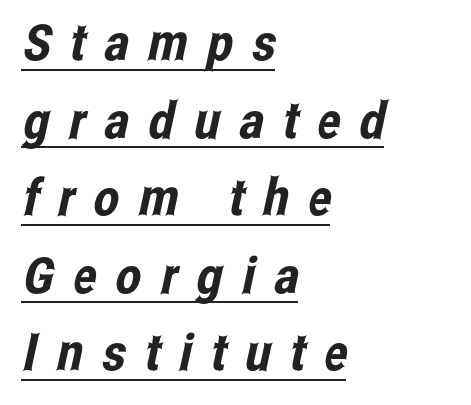
Q: Is the typeface a serif or a sans-serif typeface? A: Sans-serif.
Q: Is the text underlined? A: Yes.
Q: How is the paragraph aligned? A: Left-aligned.
Q: Is the spacing between letters normal or unusually wide? A: Unusually wide.
Q: Is the spacing between lines tight, normal or loose? A: Normal.
Q: Width (condensed, normal, or wide)? A: Condensed.
Q: Stroke contrast? A: Low.
Q: x-height? A: Medium.
Q: Monospaced? A: No.
